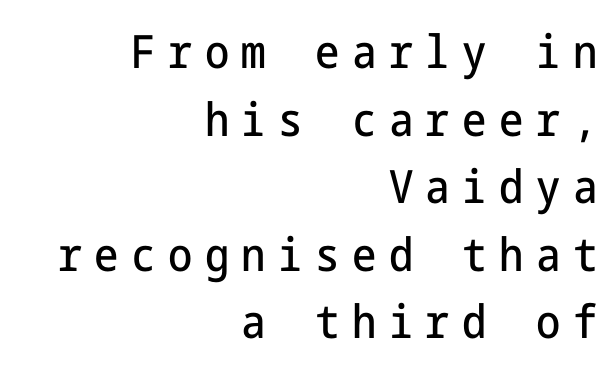
{"serif": "no", "italic": "no", "width": "condensed", "stroke_contrast": "low", "x_height": "medium", "underline": "no", "align": "right", "line_spacing": "normal", "line_spacing_ratio": 1.47, "letter_spacing": "wide", "letter_spacing_em": 0.27, "glyph_px": 46}
